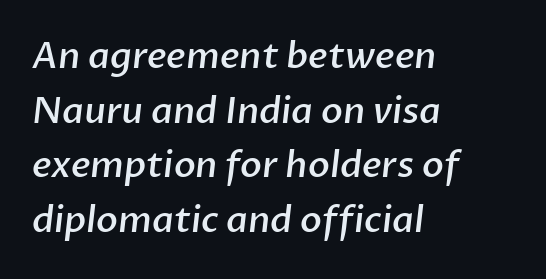
Q: Is the text bold? A: Semi-bold.
Q: Is the typeface a serif or a sans-serif typeface? A: Sans-serif.
Q: Is the text underlined? A: No.
Q: How is the paragraph aligned? A: Left-aligned.
Q: Is the spacing between letters normal or unusually wide? A: Normal.
Q: Is the spacing between lines tight, normal or loose? A: Normal.
Q: Width (condensed, normal, or wide)? A: Normal.
Q: Stroke contrast? A: Low.
Q: x-height? A: Medium.
Q: Monospaced? A: No.
